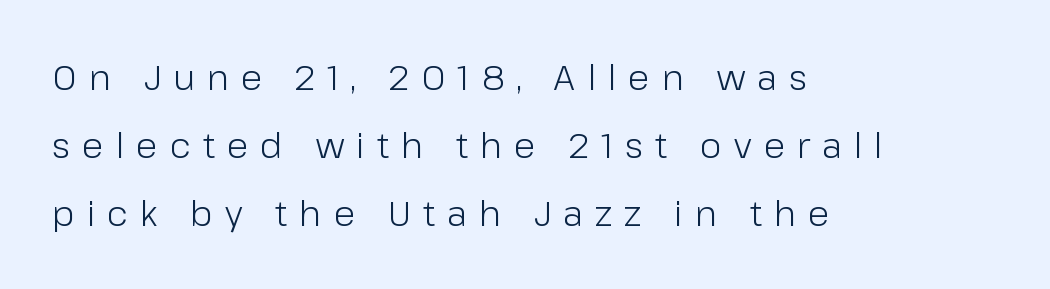
Q: Is the text bold? A: No.
Q: Is the text italic (slanted)? A: No, it is upright.
Q: Is the typeface a serif or a sans-serif typeface? A: Sans-serif.
Q: Is the text underlined? A: No.
Q: How is the paragraph aligned? A: Left-aligned.
Q: Is the spacing between letters normal or unusually wide? A: Unusually wide.
Q: Is the spacing between lines tight, normal or loose? A: Loose.
Q: Width (condensed, normal, or wide)? A: Normal.
Q: Stroke contrast? A: Low.
Q: x-height? A: Medium.
Q: Monospaced? A: No.
